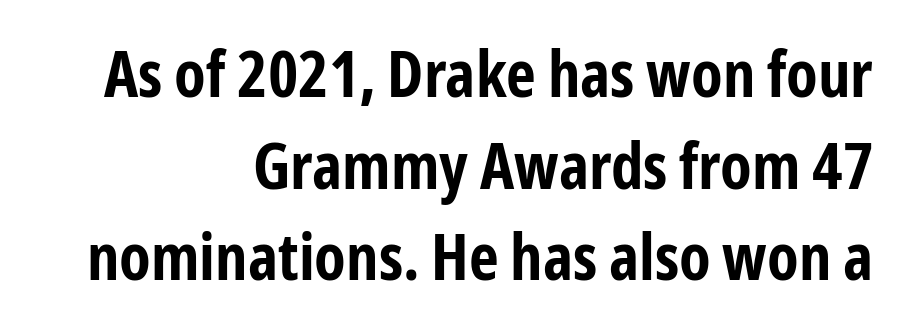
Q: Is the text bold? A: Yes.
Q: Is the text italic (slanted)? A: No, it is upright.
Q: Is the typeface a serif or a sans-serif typeface? A: Sans-serif.
Q: Is the text underlined? A: No.
Q: How is the paragraph aligned? A: Right-aligned.
Q: Is the spacing between letters normal or unusually wide? A: Normal.
Q: Is the spacing between lines tight, normal or loose? A: Normal.
Q: Width (condensed, normal, or wide)? A: Condensed.
Q: Stroke contrast? A: Low.
Q: x-height? A: Medium.
Q: Monospaced? A: No.
